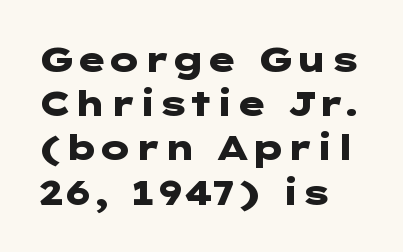
Nope, not italic — everything's standing straight. Notice how the passage keeps a crisp vertical edge on the left only. The passage shown stacks its lines at a standard gap. The area under the type is left untouched. Emphasis by weight is at full strength: bold.
